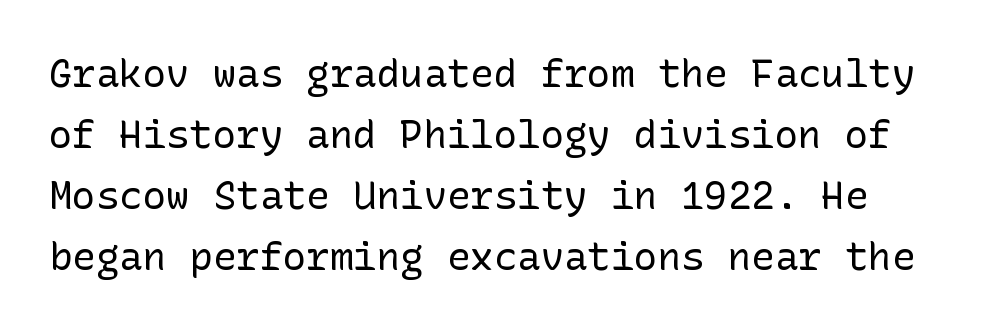
Q: Is the text bold? A: No.
Q: Is the text italic (slanted)? A: No, it is upright.
Q: Is the typeface a serif or a sans-serif typeface? A: Sans-serif.
Q: Is the text underlined? A: No.
Q: Is the spacing between letters normal or unusually wide? A: Normal.
Q: Is the spacing between lines tight, normal or loose? A: Normal.
Q: Width (condensed, normal, or wide)? A: Normal.
Q: Stroke contrast? A: Low.
Q: x-height? A: Medium.
